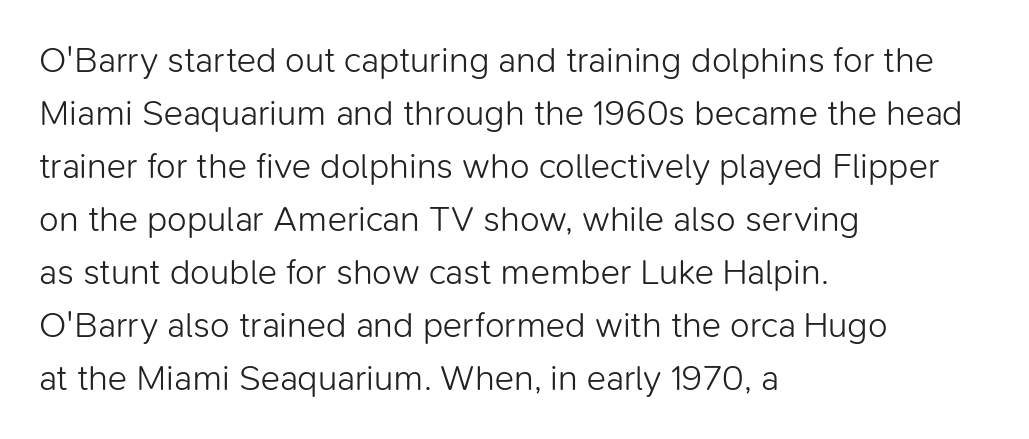
{"serif": "no", "italic": "no", "bold": "no", "weight": "light", "width": "normal", "stroke_contrast": "low", "x_height": "medium", "monospaced": "no", "underline": "no", "align": "left", "line_spacing": "normal", "line_spacing_ratio": 1.47, "letter_spacing": "normal", "letter_spacing_em": 0.0, "glyph_px": 36}
